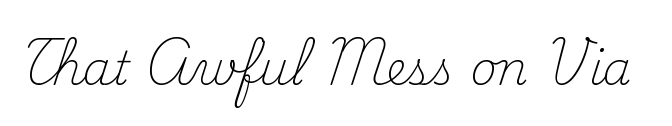
{"serif": "yes", "bold": "no", "weight": "light", "width": "normal", "stroke_contrast": "medium", "x_height": "small", "monospaced": "no", "underline": "no", "letter_spacing": "normal", "letter_spacing_em": 0.0, "glyph_px": 46}
